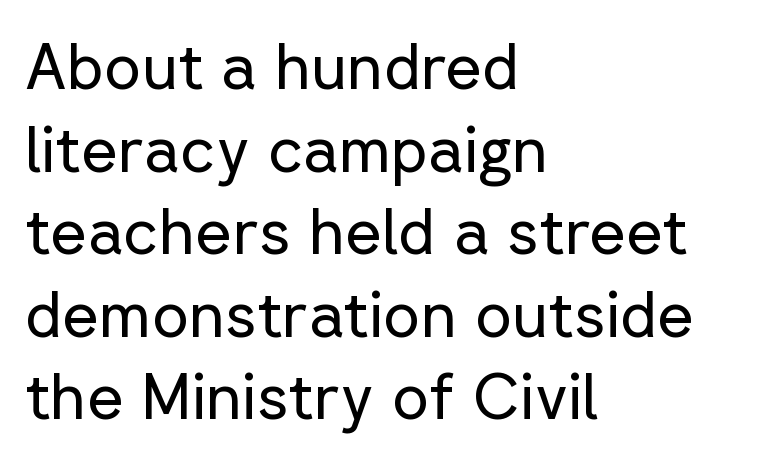
Q: Is the text bold? A: No.
Q: Is the text italic (slanted)? A: No, it is upright.
Q: Is the typeface a serif or a sans-serif typeface? A: Sans-serif.
Q: Is the text underlined? A: No.
Q: How is the paragraph aligned? A: Left-aligned.
Q: Is the spacing between letters normal or unusually wide? A: Normal.
Q: Is the spacing between lines tight, normal or loose? A: Normal.
Q: Width (condensed, normal, or wide)? A: Normal.
Q: Stroke contrast? A: Low.
Q: x-height? A: Medium.
Q: Monospaced? A: No.
